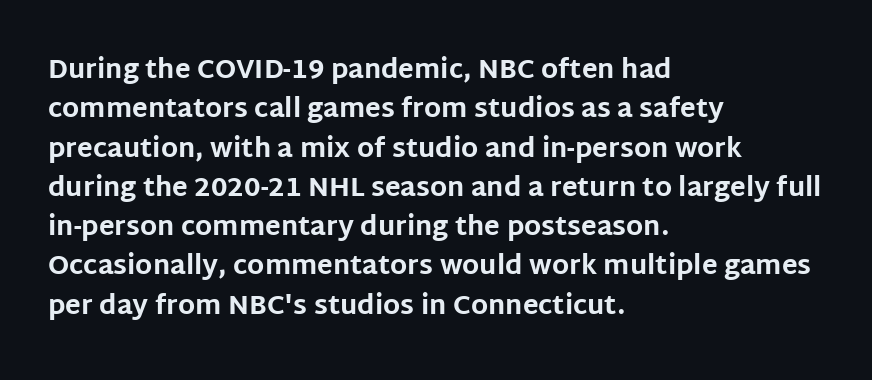
Q: Is the text bold? A: Yes.
Q: Is the text italic (slanted)? A: No, it is upright.
Q: Is the text underlined? A: No.
Q: How is the paragraph aligned? A: Left-aligned.
Q: Is the spacing between letters normal or unusually wide? A: Normal.
Q: Is the spacing between lines tight, normal or loose? A: Normal.
